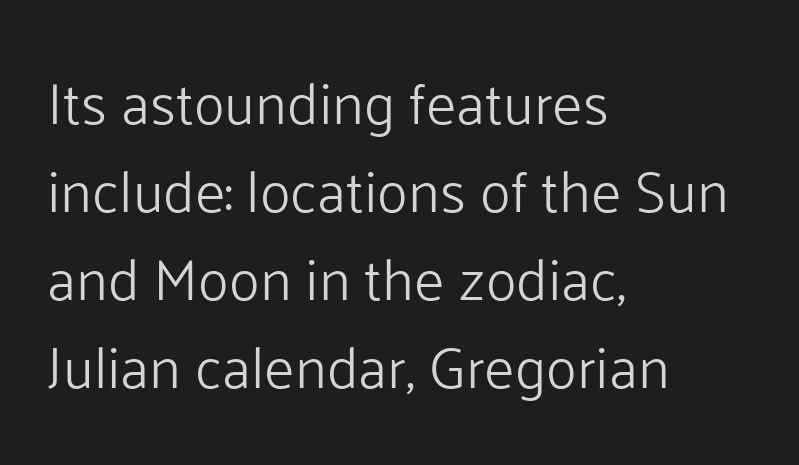
The image shows 58 px light sans-serif type, upright; set left-aligned, normal line spacing (1.52x), normal letter spacing, not underlined; low stroke contrast and a medium x-height.
